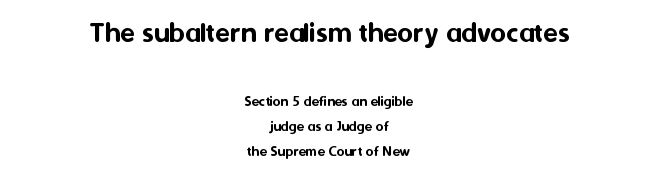
Regular leading. Looks like regular typesetting: each glyph gets only the width it needs. Regarding serifs, this sample does without them. Honestly, the letter spacing is just normal — you wouldn't notice it. The gap between lines stays unmarked. Characters remain perfectly vertical along every line.
